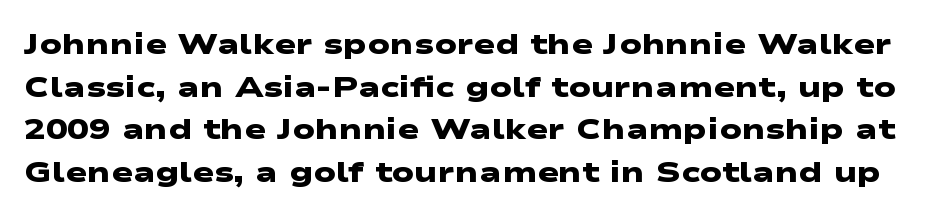
Is the letter spacing exaggerated? No — it looks like the ordinary default. The space between consecutive lines is moderate. Is this a sans? Yes — the strokes have no serifs. Look at the stroke-to-counter ratio: heavy, a bold. Descender tails drop into unmarked territory.
